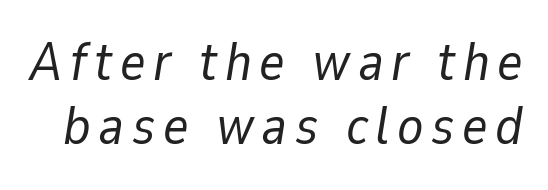
Q: Is the text bold? A: No.
Q: Is the text italic (slanted)? A: Yes, it leans right by about 9 degrees.
Q: Is the text underlined? A: No.
Q: Width (condensed, normal, or wide)? A: Normal.
Q: Stroke contrast? A: Low.
Q: x-height? A: Medium.
Q: Monospaced? A: No.
